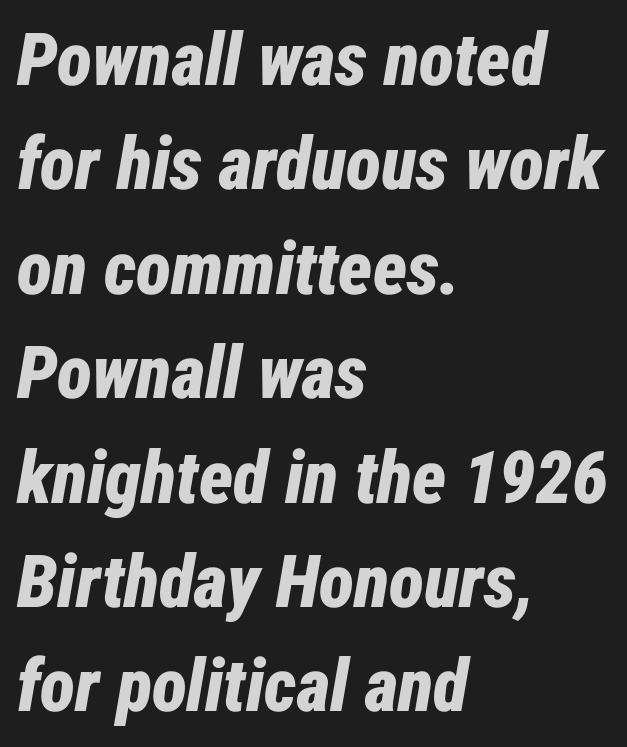
The image shows 73 px bold, condensed type, italic (leaning right); set left-aligned, normal line spacing (1.43x), normal letter spacing, not underlined; low stroke contrast and a medium x-height.
